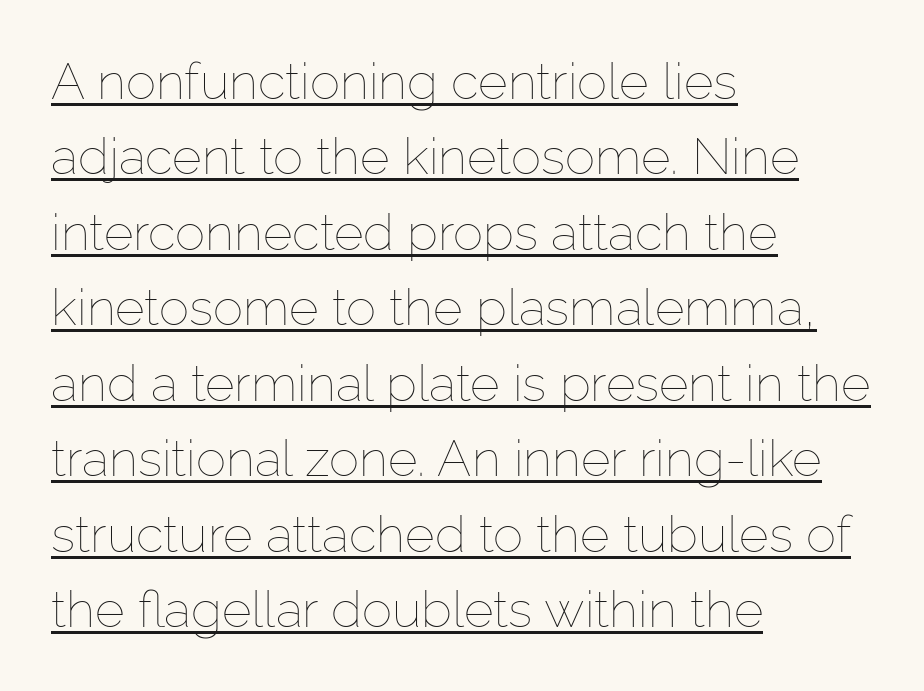
The image shows 51 px thin type, upright; set left-aligned, normal line spacing (1.48x), normal letter spacing, underlined; low stroke contrast and a medium x-height.
